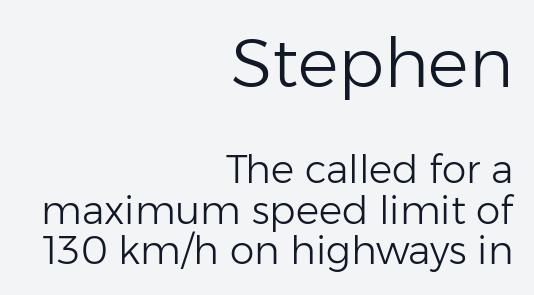
Q: Is the text bold? A: No.
Q: Is the text italic (slanted)? A: No, it is upright.
Q: Is the typeface a serif or a sans-serif typeface? A: Sans-serif.
Q: Is the text underlined? A: No.
Q: How is the paragraph aligned? A: Right-aligned.
Q: Is the spacing between letters normal or unusually wide? A: Normal.
Q: Is the spacing between lines tight, normal or loose? A: Tight.
Q: Which block of text is set in a larger size, the first (top) or the second (bottom)? A: The first (top) one.
Q: Width (condensed, normal, or wide)? A: Normal.
Q: Stroke contrast? A: Low.
Q: x-height? A: Medium.
Q: Monospaced? A: No.
